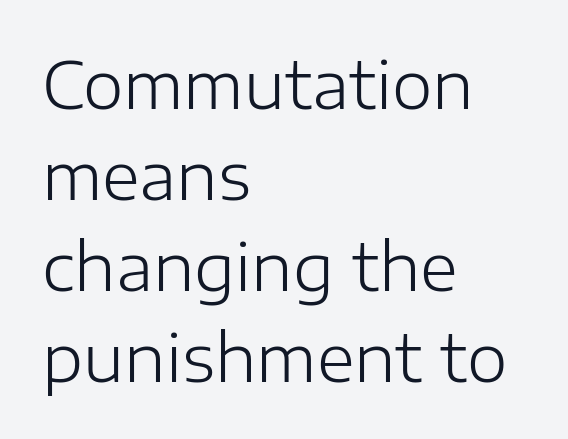
{"serif": "no", "italic": "no", "bold": "no", "weight": "light", "width": "normal", "stroke_contrast": "low", "x_height": "medium", "monospaced": "no", "underline": "no", "align": "left", "line_spacing": "normal", "line_spacing_ratio": 1.4, "letter_spacing": "normal", "letter_spacing_em": 0.0, "glyph_px": 65}
